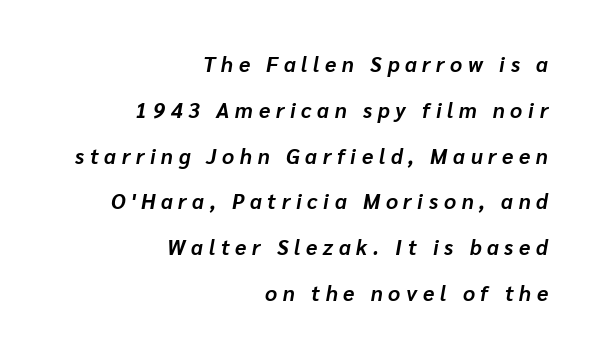
The image shows 21 px bold type, italic (leaning right); set right-aligned, loose line spacing (2.18x), unusually wide letter spacing (+0.27 em), not underlined.
